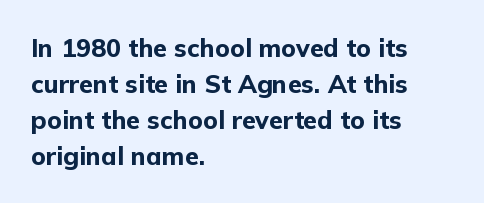
The image shows 25 px bold type, upright; set left-aligned, normal line spacing (1.44x), normal letter spacing, not underlined.
